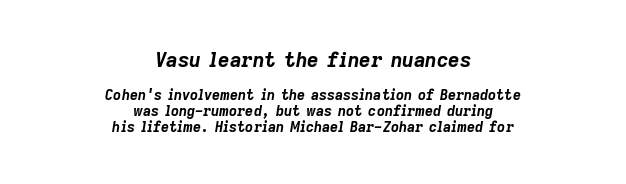
Q: Is the text bold? A: Yes.
Q: Is the text italic (slanted)? A: Yes, it leans right by about 9 degrees.
Q: Is the text underlined? A: No.
Q: How is the paragraph aligned? A: Centered.
Q: Is the spacing between letters normal or unusually wide? A: Normal.
Q: Is the spacing between lines tight, normal or loose? A: Tight.
Q: Which block of text is set in a larger size, the first (top) or the second (bottom)? A: The first (top) one.
